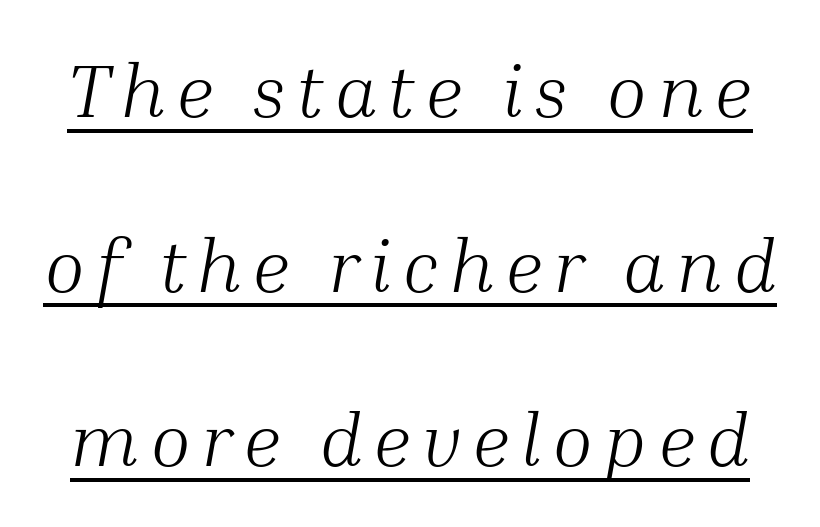
Rows of type keep a wide berth in the vertical direction. Is there an underline? Yes — a line sits under the letters. The font family rendered here belongs to the serif group. Each stroke keeps to a modest, everyday thickness or less.
